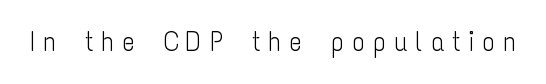
{"italic": "no", "bold": "no", "underline": "no", "letter_spacing": "wide", "letter_spacing_em": 0.28, "glyph_px": 27}
